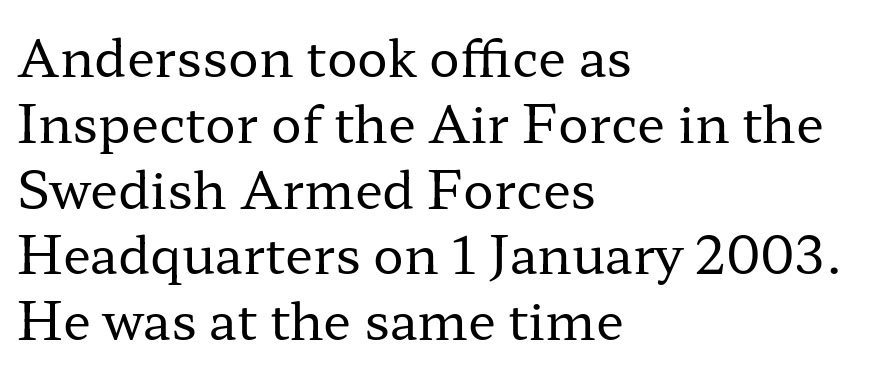
Casual observation: everything's shoved over to the left. Check where the strokes stop: tiny serifs finish them off. The line texture is even and compact thanks to regular tracking. Each stroke keeps to a modest, everyday thickness or less. Baseline-to-baseline distance is the conventional proportion of letter height. Lines of text with bare space underneath.
